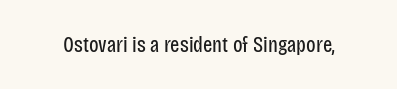
The space directly below the letters is spotless. Quick note: not italic, upright. The line texture is even and compact thanks to regular tracking. These glyphs show unthickened strokes, regular width or finer.
